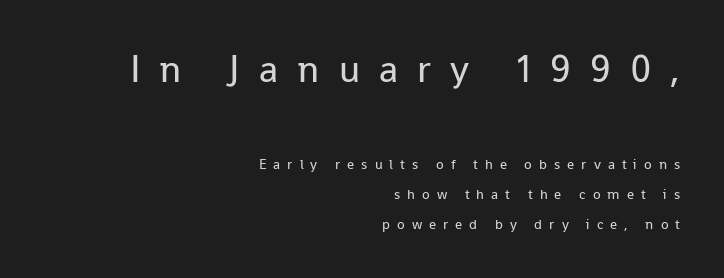
Line spacing here is loose. Alignment: flush right. Descenders are the only things crossing below the line. Which chunk is bigger? The first one — the top block dwarfs the bottom. The typography opts for an upright posture over an oblique one.
